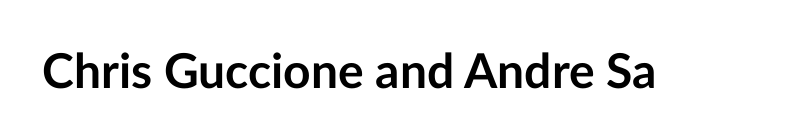
Look at the stroke-to-counter ratio: heavy, a bold. Rendered with straight, roman letterforms. Default kerning and tracking; the words read as compact shapes. Quick note: underline off.
